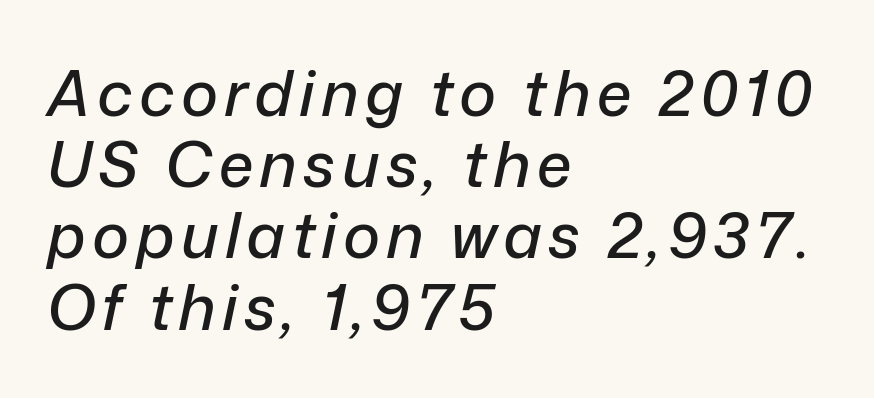
The image shows 63 px text type, italic (leaning right); set left-aligned, tight line spacing (1.13x), not underlined; low stroke contrast and a medium x-height.
